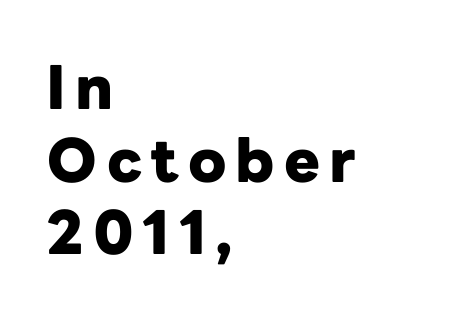
{"serif": "no", "italic": "no", "bold": "yes", "weight": "heavy", "width": "normal", "stroke_contrast": "low", "x_height": "medium", "monospaced": "no", "underline": "no", "align": "left", "line_spacing_ratio": 1.21, "glyph_px": 60}
